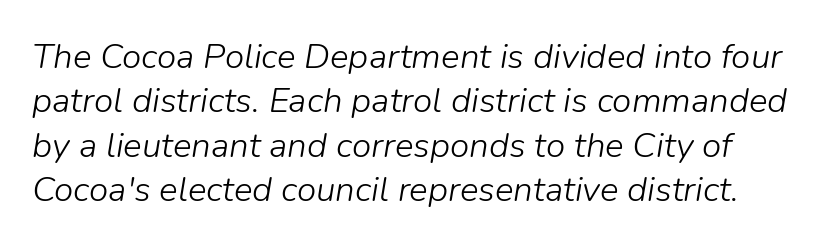
Q: Is the text bold? A: No.
Q: Is the text italic (slanted)? A: Yes, it leans right by about 9 degrees.
Q: Is the text underlined? A: No.
Q: Is the spacing between letters normal or unusually wide? A: Normal.
Q: Is the spacing between lines tight, normal or loose? A: Normal.
Q: Width (condensed, normal, or wide)? A: Normal.
Q: Stroke contrast? A: Low.
Q: x-height? A: Medium.
Q: Monospaced? A: No.
